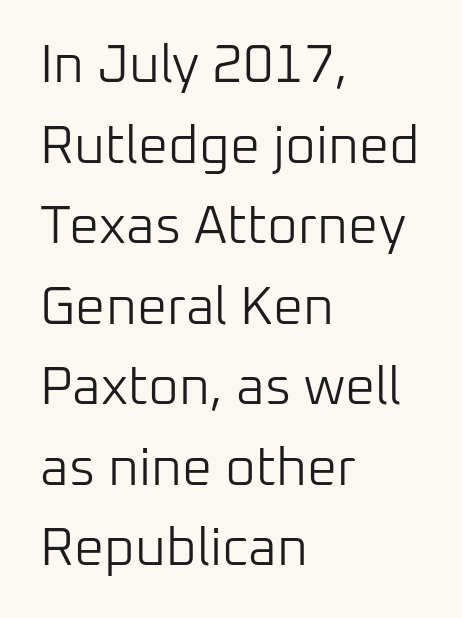
The image shows 53 px light sans-serif type, upright; set left-aligned, normal line spacing (1.52x), normal letter spacing, not underlined; low stroke contrast and a medium x-height.
